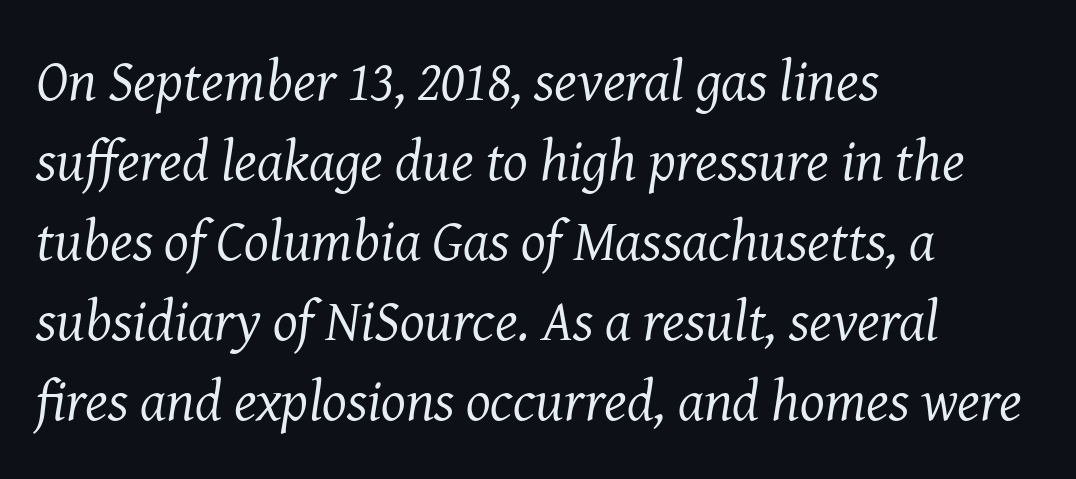
The image shows 58 px regular-weight serif type, italic (leaning right); set left-aligned, normal line spacing (1.38x), normal letter spacing, not underlined; medium stroke contrast and a medium x-height.
